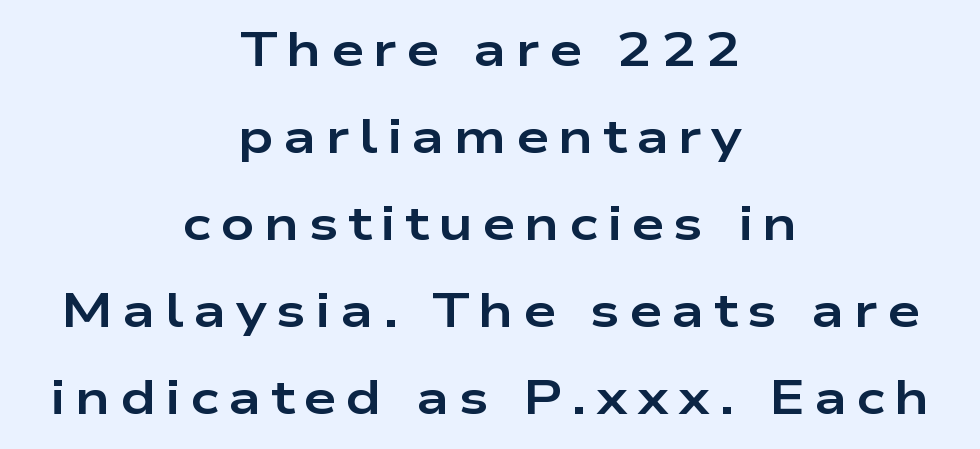
{"serif": "no", "italic": "no", "bold": "yes", "weight": "bold", "width": "wide", "stroke_contrast": "low", "x_height": "medium", "monospaced": "no", "underline": "no", "align": "center", "line_spacing_ratio": 1.85, "letter_spacing": "wide", "letter_spacing_em": 0.2, "glyph_px": 47}
